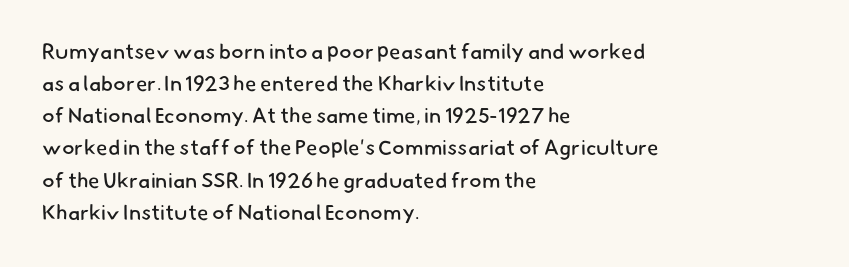
{"bold": "no", "underline": "no", "align": "left", "line_spacing": "normal", "line_spacing_ratio": 1.53, "letter_spacing": "normal", "letter_spacing_em": 0.0, "glyph_px": 21}
